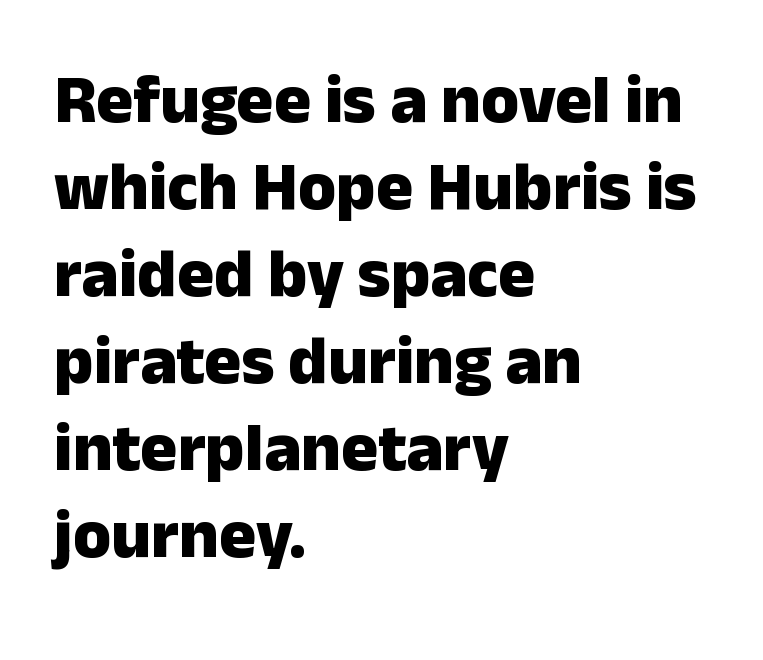
The image shows 69 px heavy sans-serif type, upright; set left-aligned, normal line spacing (1.26x), normal letter spacing, not underlined; low stroke contrast and a medium x-height.
